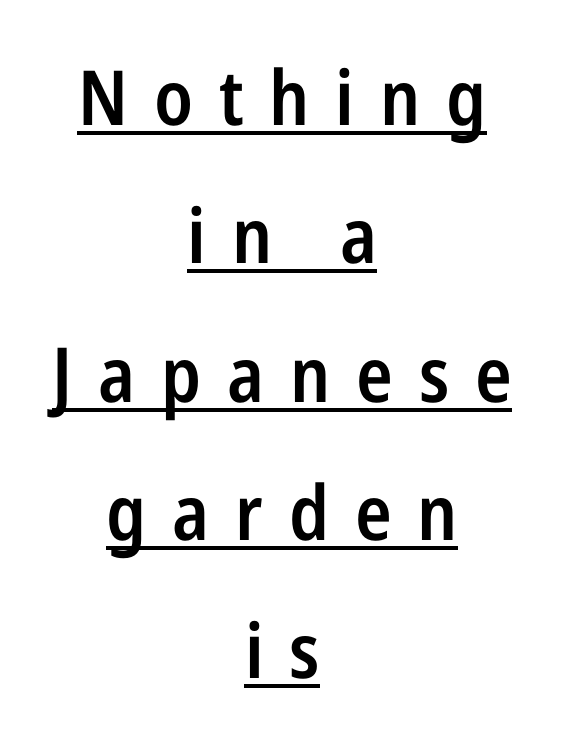
Has an underline been added? It has. Tracking here is generous; glyphs stand well apart from one another. The whitespace from short lines is split evenly between both sides. Think of a printed novel: that variable character pitch is what you see here.
